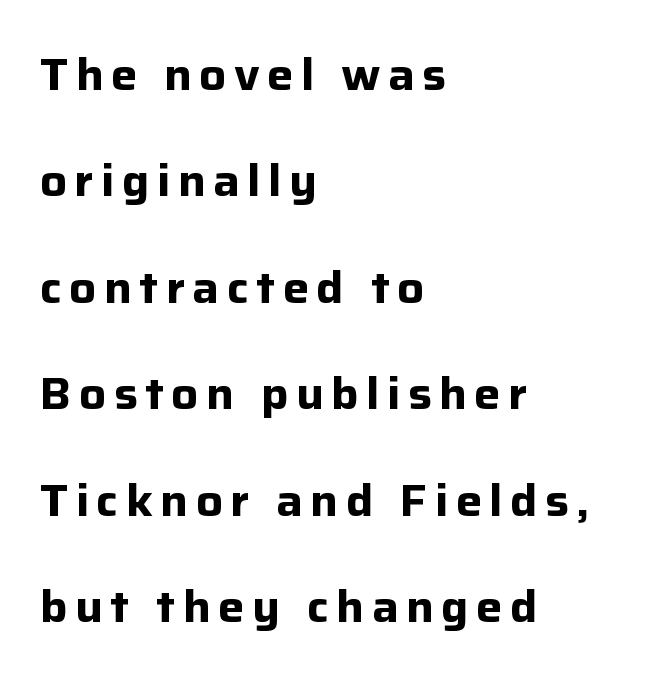
The image shows 44 px bold sans-serif type, upright; set left-aligned, loose line spacing (2.42x), not underlined; low stroke contrast and a medium x-height.
